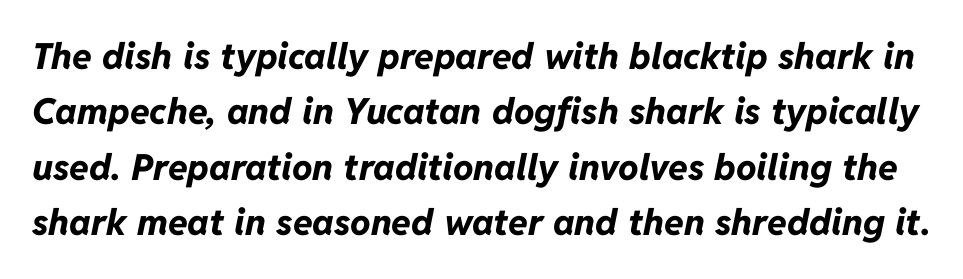
The image shows 36 px bold type, italic (leaning right); set normal line spacing (1.54x), normal letter spacing, not underlined; low stroke contrast and a medium x-height.
